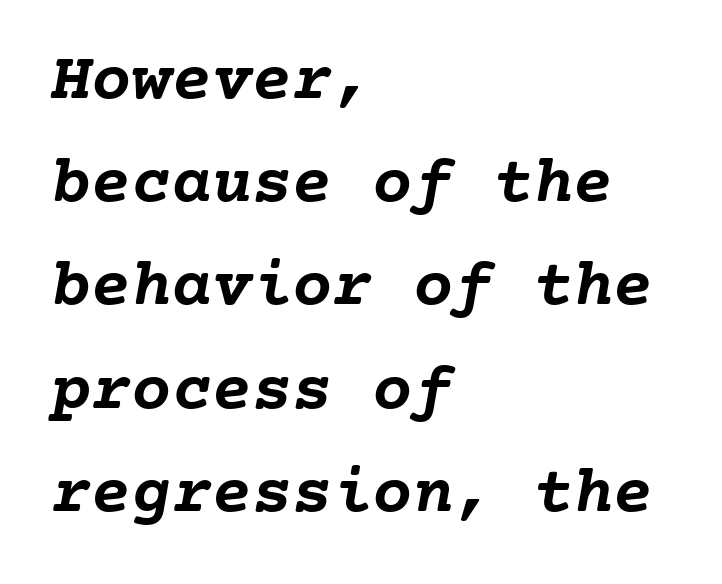
The image shows 67 px semibold type, monospaced; set left-aligned, normal line spacing (1.54x), normal letter spacing, not underlined; low stroke contrast and a medium x-height.
